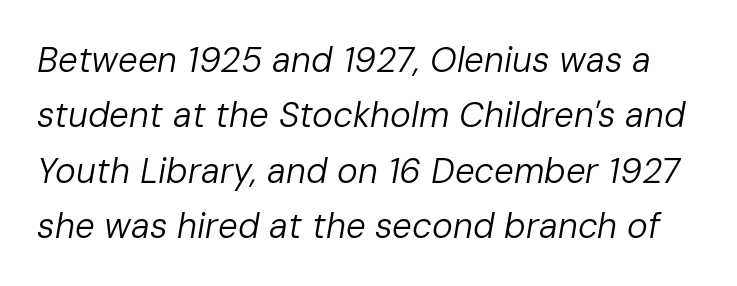
Q: Is the text bold? A: No.
Q: Is the text italic (slanted)? A: Yes, it leans right by about 10 degrees.
Q: Is the text underlined? A: No.
Q: Is the spacing between letters normal or unusually wide? A: Normal.
Q: Is the spacing between lines tight, normal or loose? A: Normal.
Q: Width (condensed, normal, or wide)? A: Normal.
Q: Stroke contrast? A: Low.
Q: x-height? A: Medium.
Q: Monospaced? A: No.
